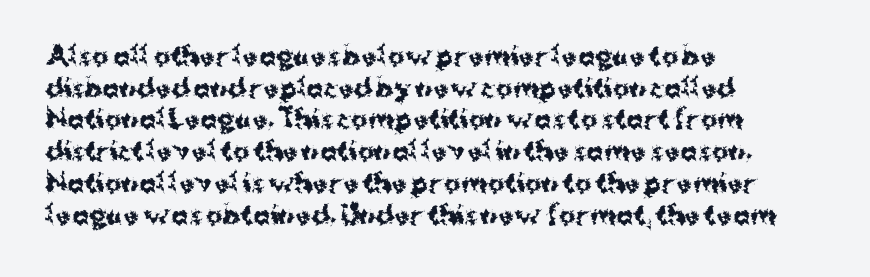
{"italic": "no", "bold": "yes", "underline": "no", "align": "left", "line_spacing": "normal", "line_spacing_ratio": 1.27, "letter_spacing": "normal", "letter_spacing_em": 0.0, "glyph_px": 25}
